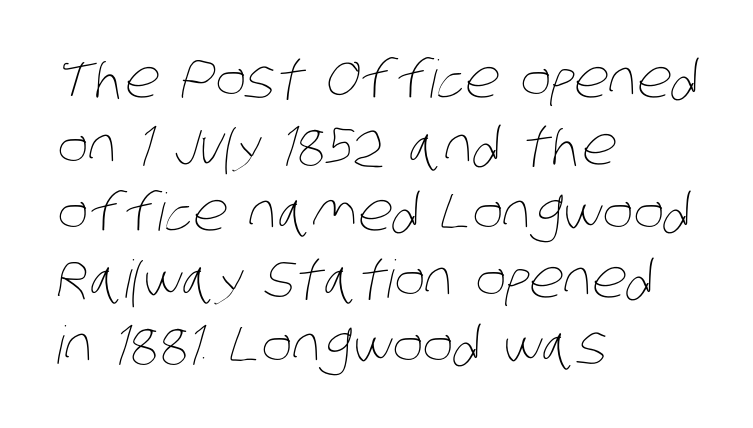
Alignment: flush left. Tracking value appears to be zero — textbook default spacing. The letters look calm and open, with moderate or lighter stems. Vertically, the passage feels balanced, rows spaced as you'd expect.
